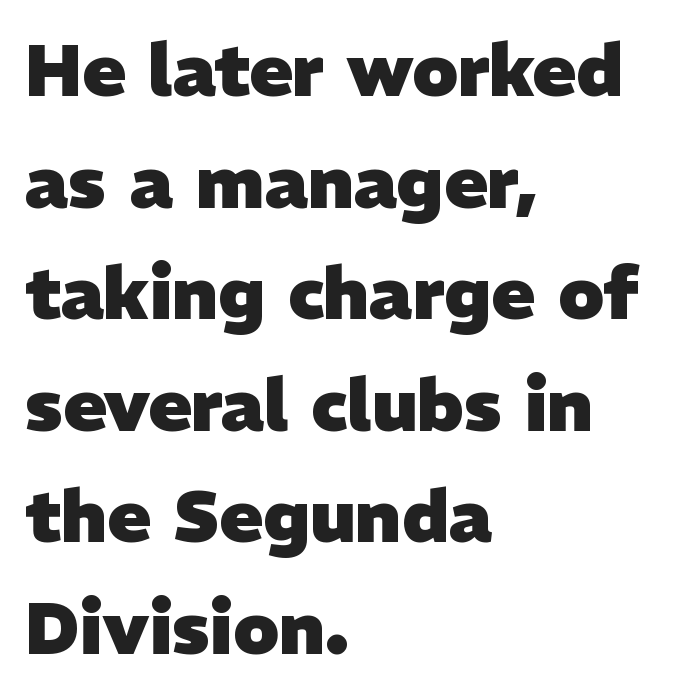
Q: Is the text bold? A: Yes.
Q: Is the typeface a serif or a sans-serif typeface? A: Sans-serif.
Q: Is the text underlined? A: No.
Q: How is the paragraph aligned? A: Left-aligned.
Q: Is the spacing between letters normal or unusually wide? A: Normal.
Q: Is the spacing between lines tight, normal or loose? A: Normal.
Q: Width (condensed, normal, or wide)? A: Normal.
Q: Stroke contrast? A: Low.
Q: x-height? A: Medium.
Q: Monospaced? A: No.
